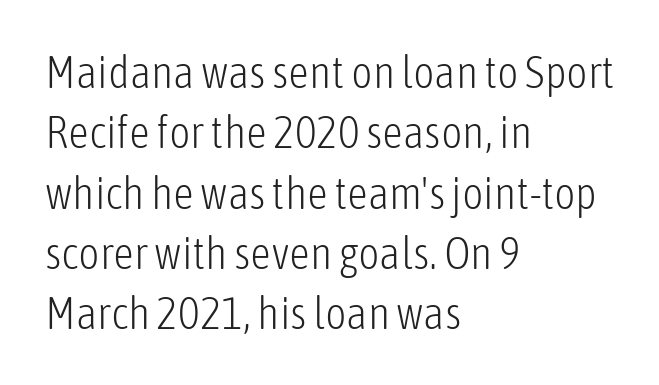
The image shows 46 px light, condensed sans-serif type, upright; set left-aligned, normal line spacing (1.31x), normal letter spacing, not underlined; low stroke contrast and a medium x-height.
